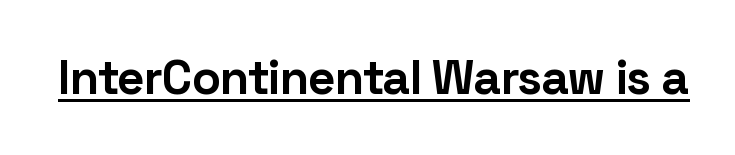
Heavy, bold letterforms. A baseline rule has been typeset under these characters. Compared with typical body copy, the letter spacing here is the same. These lines are rendered in a variable-pitch font.
